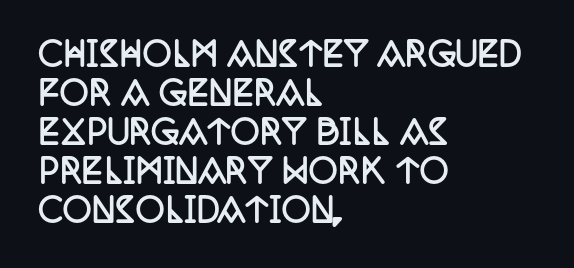
The image shows 32 px semibold, condensed serif type, upright; set left-aligned, line spacing 1.22x, normal letter spacing, not underlined; low stroke contrast and a large x-height.
